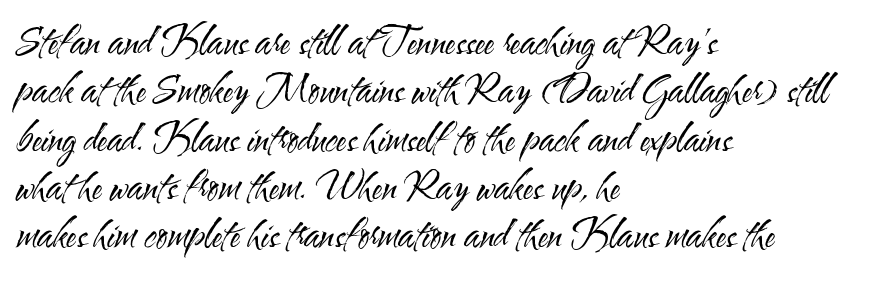
{"serif": "no", "bold": "no", "weight": "regular", "width": "condensed", "stroke_contrast": "medium", "x_height": "small", "monospaced": "no", "underline": "no", "align": "left", "line_spacing": "normal", "line_spacing_ratio": 1.27, "letter_spacing": "normal", "letter_spacing_em": 0.0, "glyph_px": 38}
